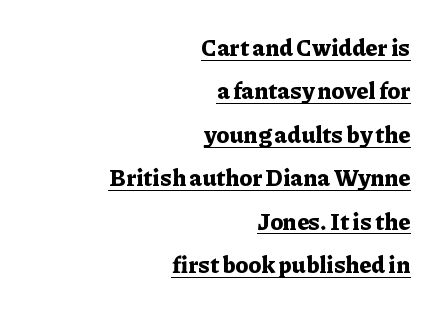
The image shows 23 px bold type, upright; set right-aligned, line spacing 1.89x, normal letter spacing, underlined.
